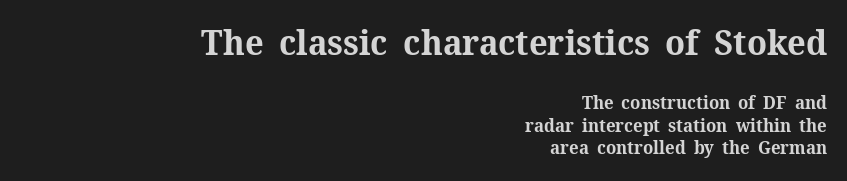
Q: Is the text bold? A: Yes.
Q: Is the text italic (slanted)? A: No, it is upright.
Q: Is the typeface a serif or a sans-serif typeface? A: Serif.
Q: Is the text underlined? A: No.
Q: How is the paragraph aligned? A: Right-aligned.
Q: Is the spacing between letters normal or unusually wide? A: Normal.
Q: Which block of text is set in a larger size, the first (top) or the second (bottom)? A: The first (top) one.
Q: Width (condensed, normal, or wide)? A: Normal.
Q: Stroke contrast? A: Medium.
Q: x-height? A: Medium.
Q: Monospaced? A: No.
